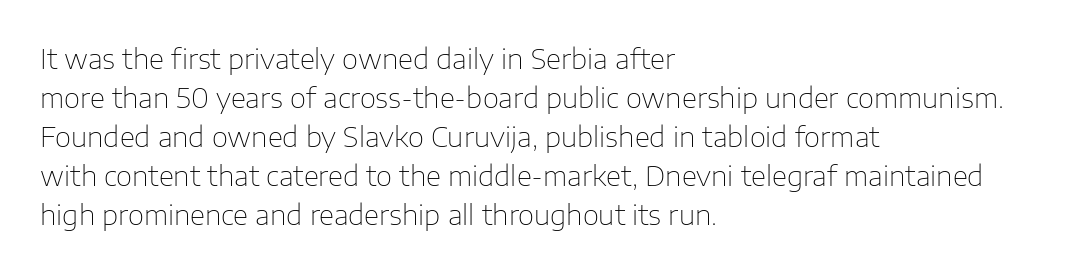
Unbolded letterforms with no extra heft. This rendering leaves character spacing at its baseline value. You can tell from the bare stems that sans-serif type was used. A typesetter would mark this as roman, not italic.
